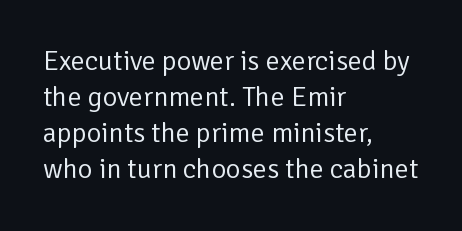
Proportional: the letters do not fall into vertical columns. Observe the ordinary spacing: letters are neighbours, not strangers. These lines sit exactly where default settings would place them. Line starts are locked; line ends wander. You can tell from the bare stems that sans-serif type was used.
